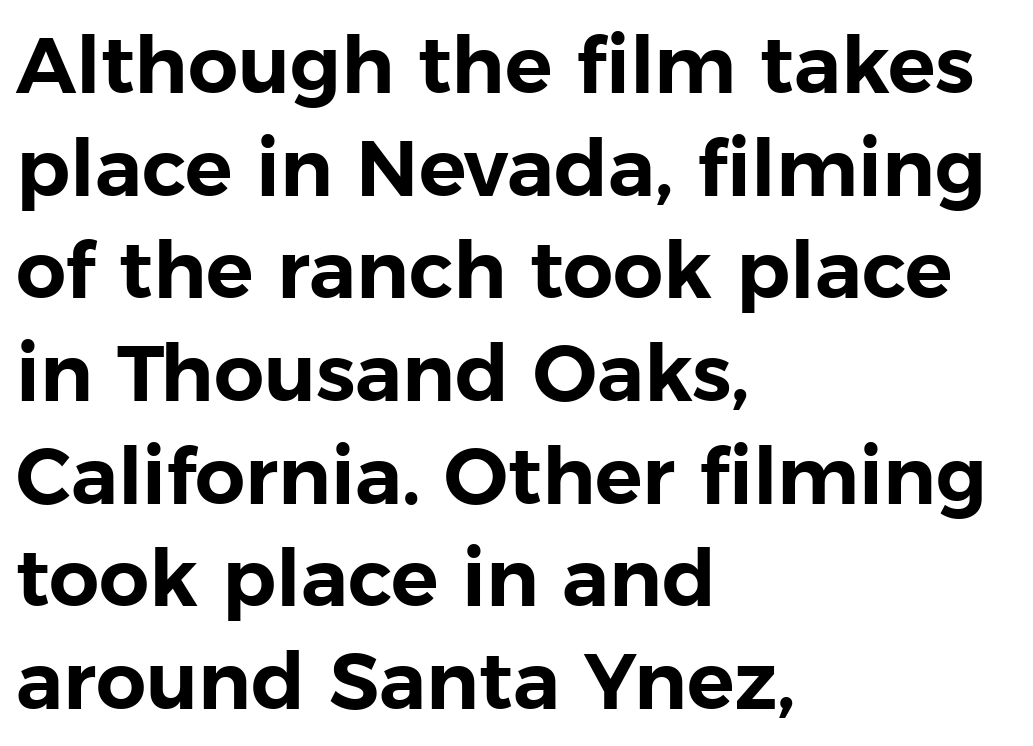
The image shows 79 px sans-serif type, upright; set left-aligned, normal line spacing (1.3x), normal letter spacing, not underlined; low stroke contrast and a medium x-height.
